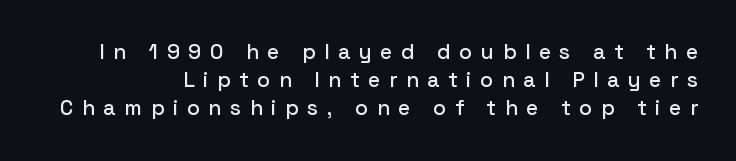
The image shows 21 px text type, upright; set normal line spacing (1.34x), unusually wide letter spacing (+0.41 em), not underlined.
